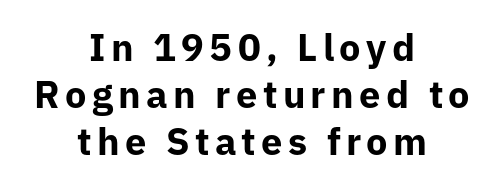
The image shows 38 px bold sans-serif type, upright; set centered, line spacing 1.24x, not underlined; low stroke contrast and a medium x-height.
